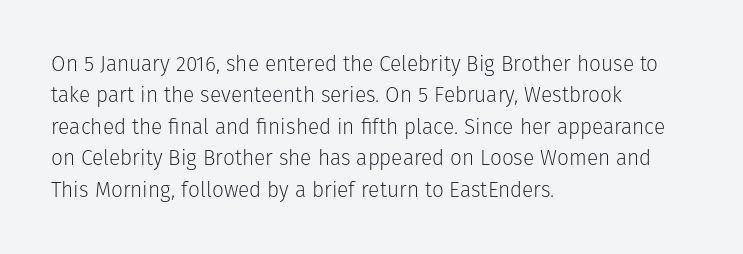
Q: Is the text bold? A: No.
Q: Is the text italic (slanted)? A: No, it is upright.
Q: Is the text underlined? A: No.
Q: How is the paragraph aligned? A: Left-aligned.
Q: Is the spacing between letters normal or unusually wide? A: Normal.
Q: Is the spacing between lines tight, normal or loose? A: Normal.
